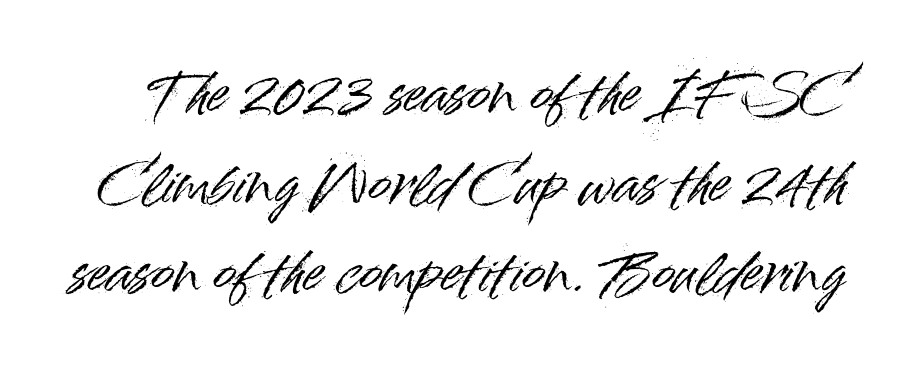
{"serif": "no", "width": "normal", "stroke_contrast": "high", "x_height": "small", "monospaced": "no", "underline": "no", "line_spacing": "normal", "line_spacing_ratio": 1.66, "letter_spacing": "normal", "letter_spacing_em": 0.0, "glyph_px": 54}
